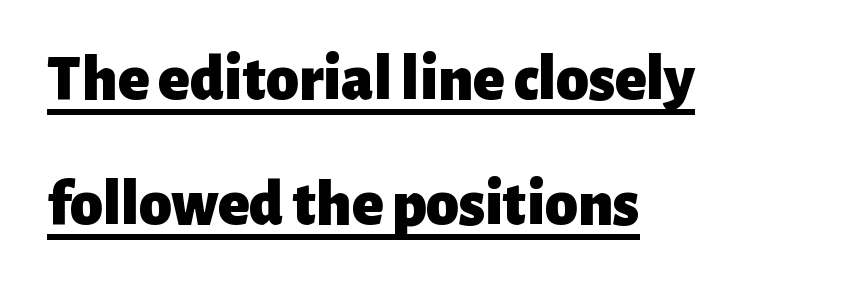
Strokes here are thick enough to call this a true bold. Is there any slant? The stems are plumb. Compared with typical body copy, the letter spacing here is the same. The rendering uses the underline text-decoration. Notice the wide empty band between every row — that's loose leading.
